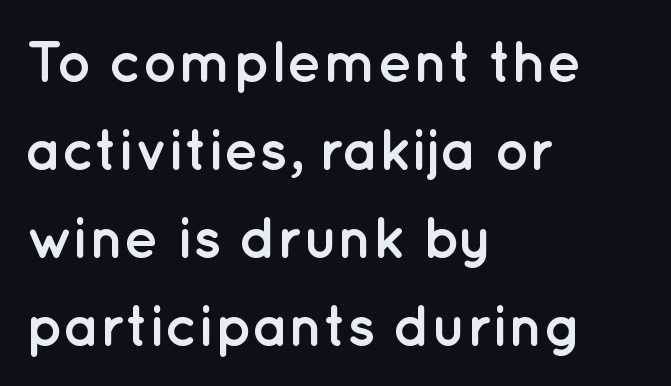
Q: Is the text bold? A: Yes.
Q: Is the text italic (slanted)? A: No, it is upright.
Q: Is the typeface a serif or a sans-serif typeface? A: Sans-serif.
Q: Is the text underlined? A: No.
Q: How is the paragraph aligned? A: Left-aligned.
Q: Is the spacing between letters normal or unusually wide? A: Normal.
Q: Is the spacing between lines tight, normal or loose? A: Normal.
Q: Width (condensed, normal, or wide)? A: Normal.
Q: Stroke contrast? A: Low.
Q: x-height? A: Medium.
Q: Monospaced? A: No.
